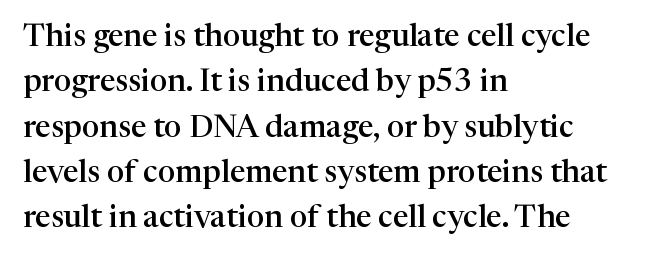
Q: Is the text bold? A: Semi-bold.
Q: Is the text italic (slanted)? A: No, it is upright.
Q: Is the typeface a serif or a sans-serif typeface? A: Serif.
Q: Is the text underlined? A: No.
Q: How is the paragraph aligned? A: Left-aligned.
Q: Is the spacing between letters normal or unusually wide? A: Normal.
Q: Is the spacing between lines tight, normal or loose? A: Normal.
Q: Width (condensed, normal, or wide)? A: Normal.
Q: Stroke contrast? A: High.
Q: x-height? A: Medium.
Q: Monospaced? A: No.
